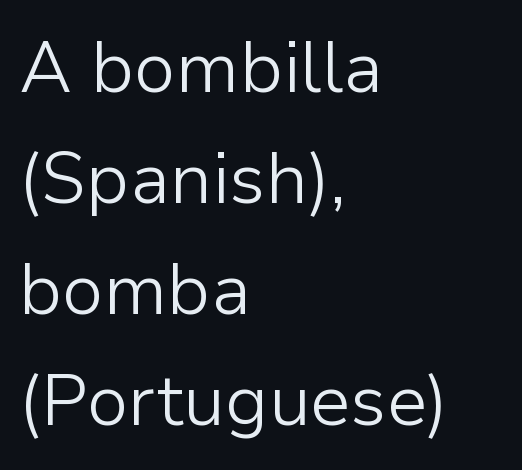
Q: Is the text bold? A: No.
Q: Is the text italic (slanted)? A: No, it is upright.
Q: Is the typeface a serif or a sans-serif typeface? A: Sans-serif.
Q: Is the text underlined? A: No.
Q: How is the paragraph aligned? A: Left-aligned.
Q: Is the spacing between letters normal or unusually wide? A: Normal.
Q: Is the spacing between lines tight, normal or loose? A: Normal.
Q: Width (condensed, normal, or wide)? A: Normal.
Q: Stroke contrast? A: Low.
Q: x-height? A: Medium.
Q: Monospaced? A: No.
